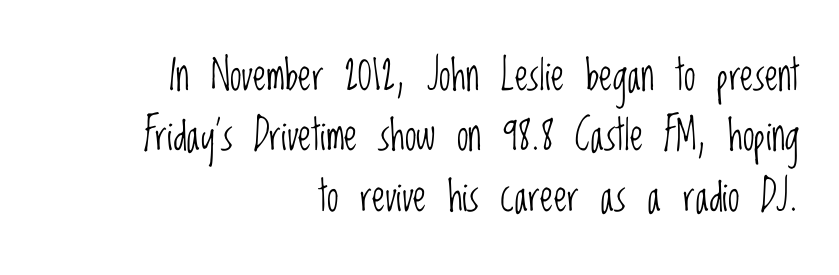
The letters advance in unequal steps, a hallmark of proportional type. Clear beneath every line of the passage. In terms of letterspacing, this is plain default setting. The lettering holds an erect, upright posture throughout. Stroke terminals: plain, sans-serif.
